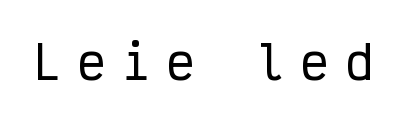
{"serif": "no", "italic": "no", "width": "condensed", "stroke_contrast": "low", "x_height": "medium", "monospaced": "yes", "underline": "no", "letter_spacing": "wide", "letter_spacing_em": 0.37, "glyph_px": 46}
